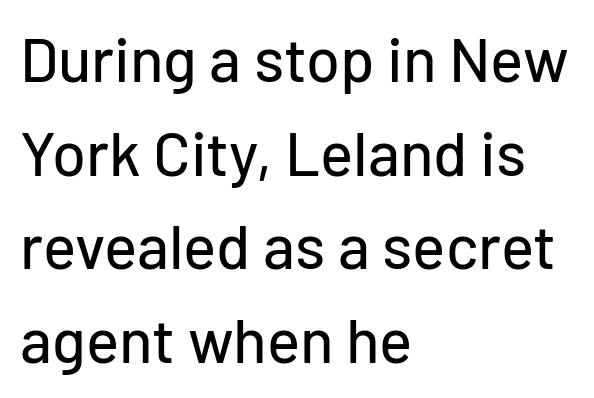
{"serif": "no", "italic": "no", "width": "normal", "stroke_contrast": "low", "x_height": "medium", "monospaced": "no", "underline": "no", "align": "left", "line_spacing": "normal", "line_spacing_ratio": 1.51, "letter_spacing": "normal", "letter_spacing_em": 0.0, "glyph_px": 62}
